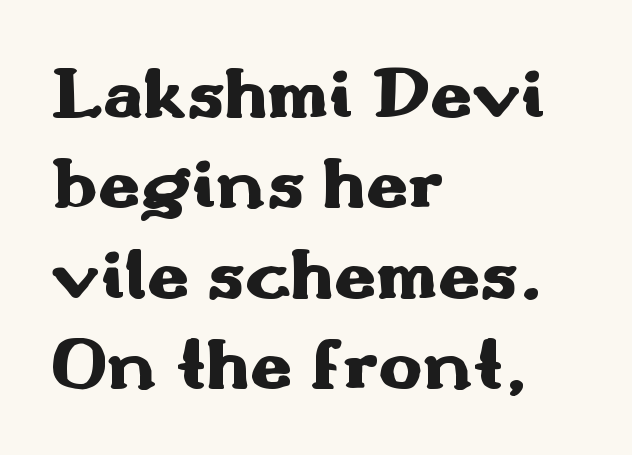
{"serif": "no", "italic": "no", "bold": "yes", "weight": "heavy", "width": "wide", "stroke_contrast": "medium", "x_height": "small", "monospaced": "no", "underline": "no", "align": "left", "line_spacing_ratio": 1.22, "letter_spacing": "normal", "letter_spacing_em": 0.0, "glyph_px": 74}
